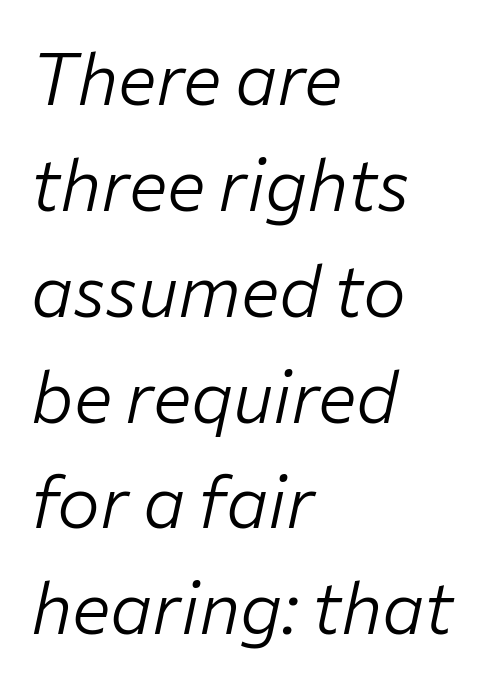
{"italic": "yes", "lean": "right", "slant_degrees": 12, "bold": "no", "weight": "light", "width": "normal", "stroke_contrast": "low", "x_height": "medium", "monospaced": "no", "underline": "no", "align": "left", "line_spacing": "normal", "line_spacing_ratio": 1.47, "letter_spacing": "normal", "letter_spacing_em": 0.0, "glyph_px": 72}
